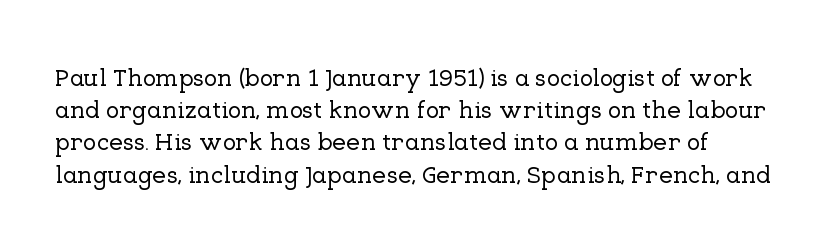
The leading is moderate, giving the passage an even texture. Students, note that the glyphs here touch the page at normal intervals. Posture: upright roman. A bare baseline throughout the passage.
